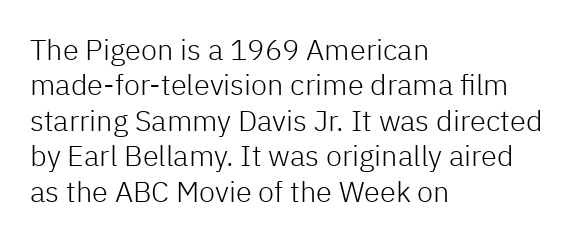
{"serif": "no", "italic": "no", "bold": "no", "weight": "light", "width": "normal", "stroke_contrast": "low", "x_height": "medium", "monospaced": "no", "underline": "no", "align": "left", "line_spacing_ratio": 1.22, "letter_spacing": "normal", "letter_spacing_em": 0.0, "glyph_px": 29}
